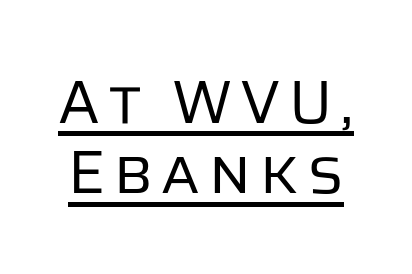
The image shows 61 px regular-weight sans-serif type, upright; set tight line spacing (1.15x), underlined; low stroke contrast and a large x-height.
